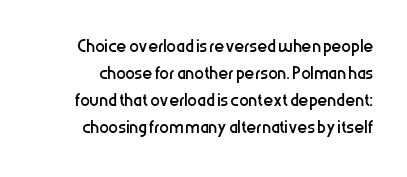
Line spacing here is tight. Counters stay open thanks to moderate or lighter strokes. This is roman type, the default non-slanted kind. Bare-footed words on every line.
